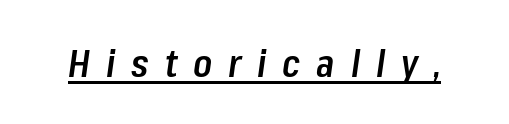
The image shows 38 px semibold, condensed type, italic (leaning right); set unusually wide letter spacing (+0.42 em), underlined; low stroke contrast and a medium x-height.
